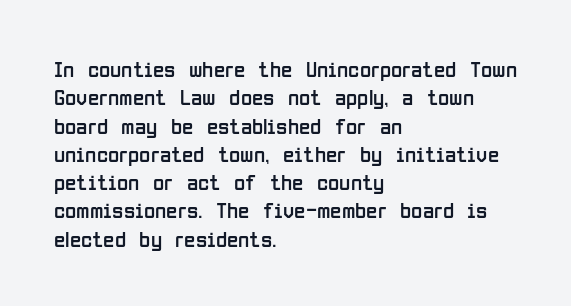
{"italic": "no", "bold": "no", "underline": "no", "align": "left", "line_spacing_ratio": 1.23, "letter_spacing": "normal", "letter_spacing_em": 0.0, "glyph_px": 23}
